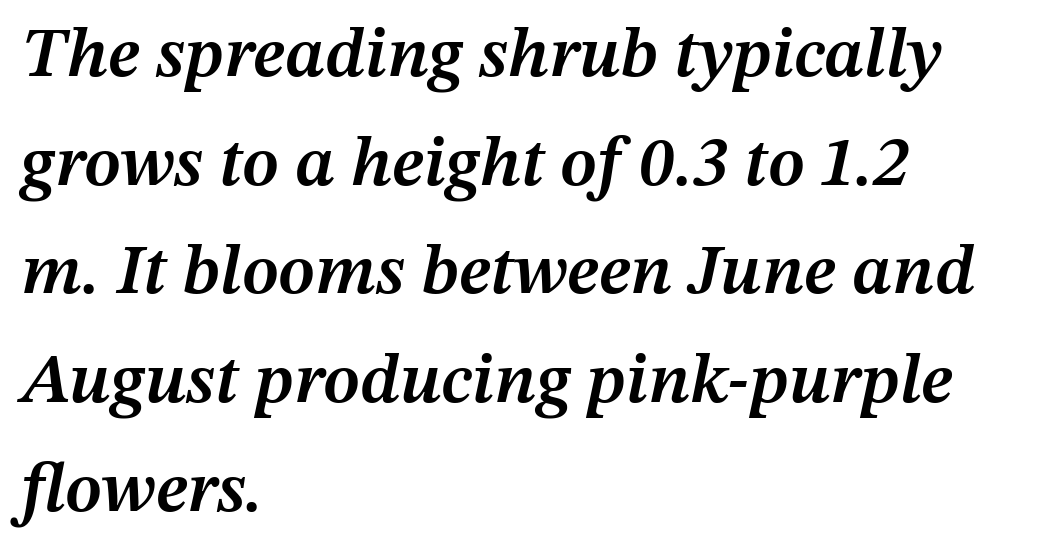
{"italic": "yes", "lean": "right", "slant_degrees": 12, "bold": "semi", "weight": "semibold", "width": "normal", "stroke_contrast": "medium", "x_height": "medium", "monospaced": "no", "underline": "no", "align": "left", "line_spacing": "normal", "line_spacing_ratio": 1.53, "letter_spacing": "normal", "letter_spacing_em": 0.0, "glyph_px": 71}
